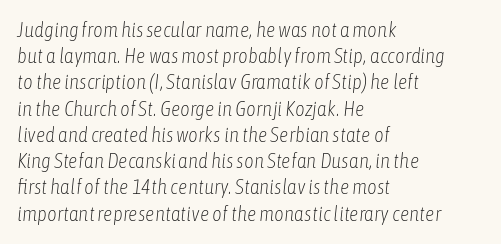
The image shows 21 px text type, italic (leaning right); set left-aligned, normal line spacing (1.25x), normal letter spacing, not underlined.
